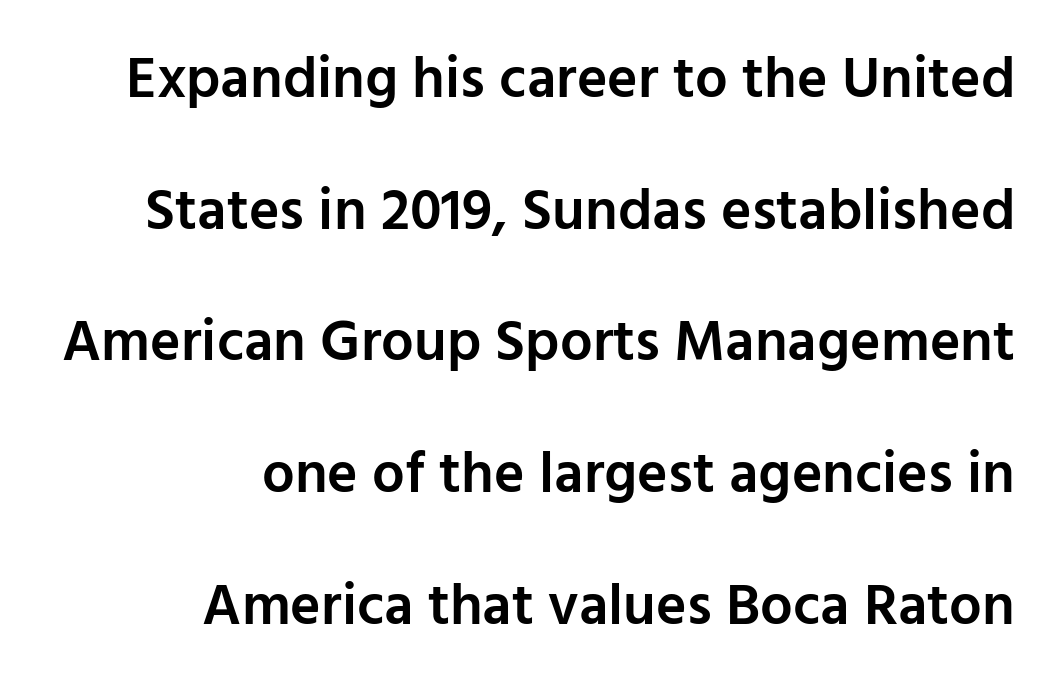
Short and long lines alike share a common ending point at right. Students, this is semibold: more ink than regular, less than bold. The passage shown is not underscored anywhere. Type style note: lacks serifs. The block of text is sparse from top to bottom, with ample space between rows.
